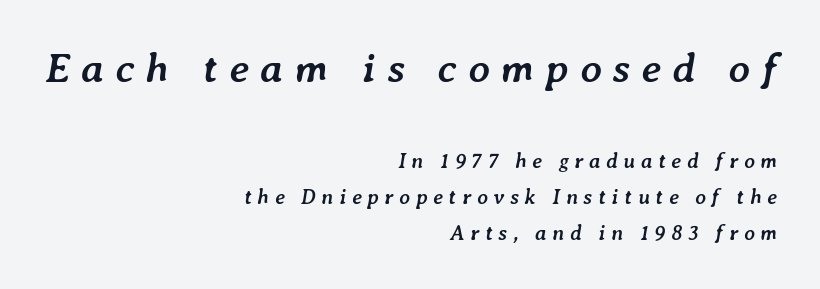
{"italic": "yes", "lean": "right", "slant_degrees": 7, "bold": "yes", "weight": "semibold", "width": "normal", "stroke_contrast": "low", "x_height": "medium", "monospaced": "no", "underline": "no", "align": "right", "line_spacing_ratio": 1.71, "letter_spacing": "wide", "letter_spacing_em": 0.27, "larger_block": "first", "size_ratio": 2.0, "glyph_px": 42}
